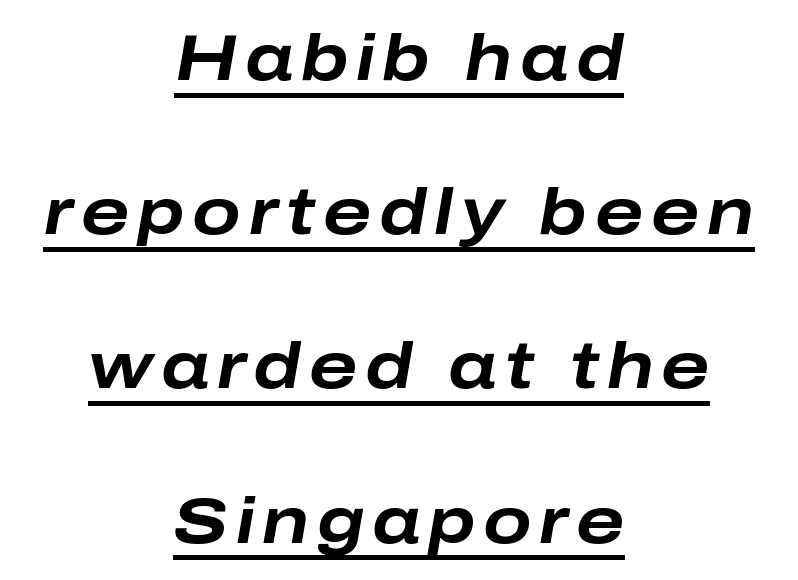
Neither beginnings nor endings align; midpoints do. Underline: present. Spacing verdict: proportional, widths tailored to each character. Observe the lean: these are italic letterforms. Is the type bold? Yes — the strokes are clearly thick and heavy.
